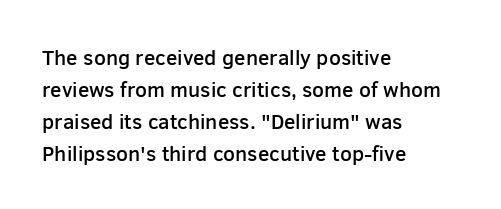
{"italic": "no", "bold": "semi", "underline": "no", "align": "left", "line_spacing": "normal", "line_spacing_ratio": 1.52, "letter_spacing": "normal", "letter_spacing_em": 0.0, "glyph_px": 21}
